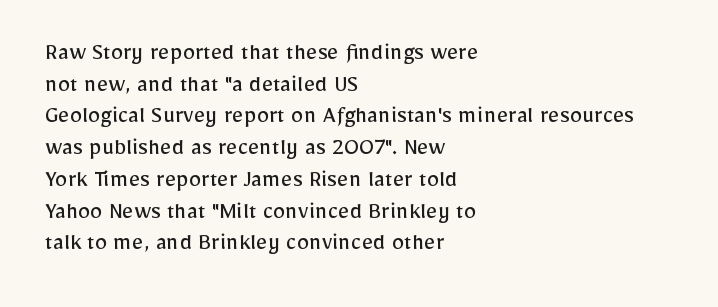
The characters are drawn with everyday or finer stroke widths. The string is rendered with underlining switched off. Leading matches the norm, producing a regular column. This sample uses plain, unmodified letter spacing.
